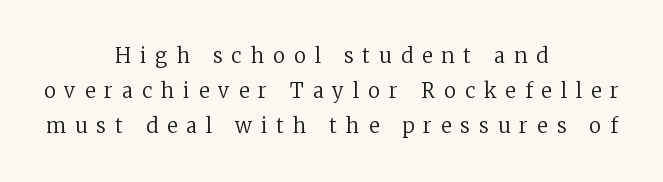
Q: Is the text bold? A: No.
Q: Is the text italic (slanted)? A: No, it is upright.
Q: Is the text underlined? A: No.
Q: How is the paragraph aligned? A: Centered.
Q: Is the spacing between letters normal or unusually wide? A: Unusually wide.
